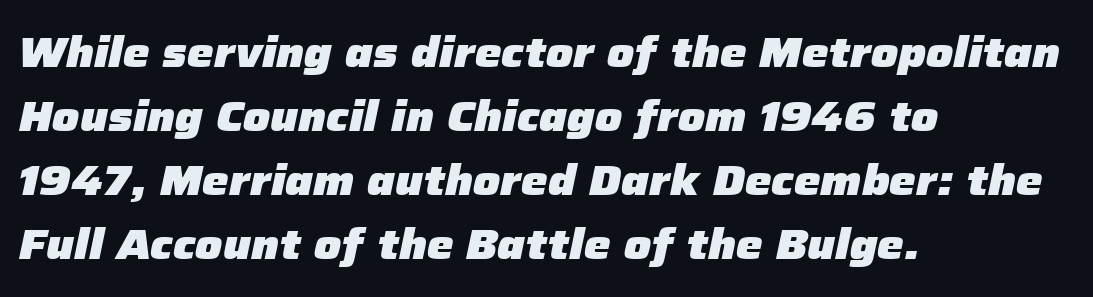
{"italic": "yes", "lean": "right", "slant_degrees": 12, "bold": "yes", "weight": "heavy", "width": "normal", "stroke_contrast": "low", "x_height": "medium", "monospaced": "no", "underline": "no", "align": "left", "line_spacing": "normal", "line_spacing_ratio": 1.52, "letter_spacing": "normal", "letter_spacing_em": 0.0, "glyph_px": 42}
